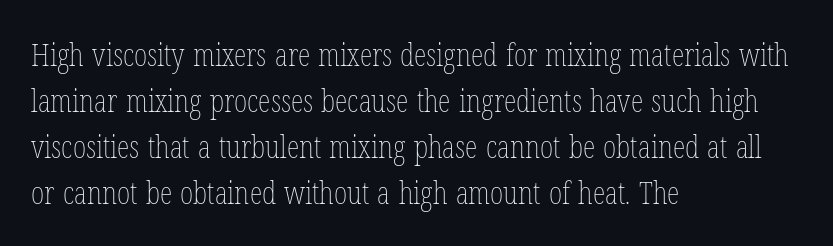
{"italic": "no", "bold": "no", "weight": "thin", "width": "condensed", "stroke_contrast": "low", "x_height": "medium", "monospaced": "no", "underline": "no", "align": "left", "line_spacing": "normal", "line_spacing_ratio": 1.44, "letter_spacing": "normal", "letter_spacing_em": 0.0, "glyph_px": 32}
